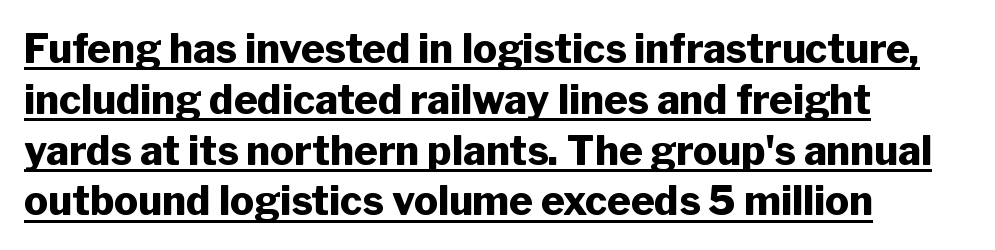
{"serif": "no", "italic": "no", "bold": "yes", "weight": "heavy", "width": "normal", "stroke_contrast": "low", "x_height": "medium", "monospaced": "no", "underline": "yes", "align": "left", "line_spacing": "normal", "line_spacing_ratio": 1.27, "letter_spacing": "normal", "letter_spacing_em": 0.0, "glyph_px": 40}
